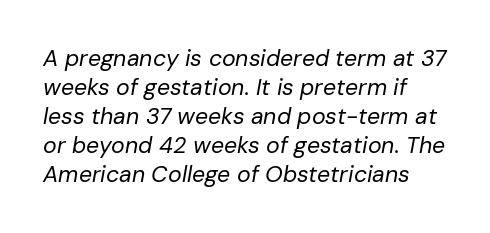
{"italic": "yes", "lean": "right", "slant_degrees": 10, "bold": "no", "underline": "no", "line_spacing": "normal", "line_spacing_ratio": 1.26, "letter_spacing": "normal", "letter_spacing_em": 0.0, "glyph_px": 23}
